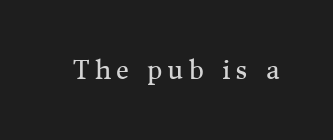
Q: Is the text bold? A: No.
Q: Is the text italic (slanted)? A: No, it is upright.
Q: Is the text underlined? A: No.
Q: Is the spacing between letters normal or unusually wide? A: Unusually wide.
